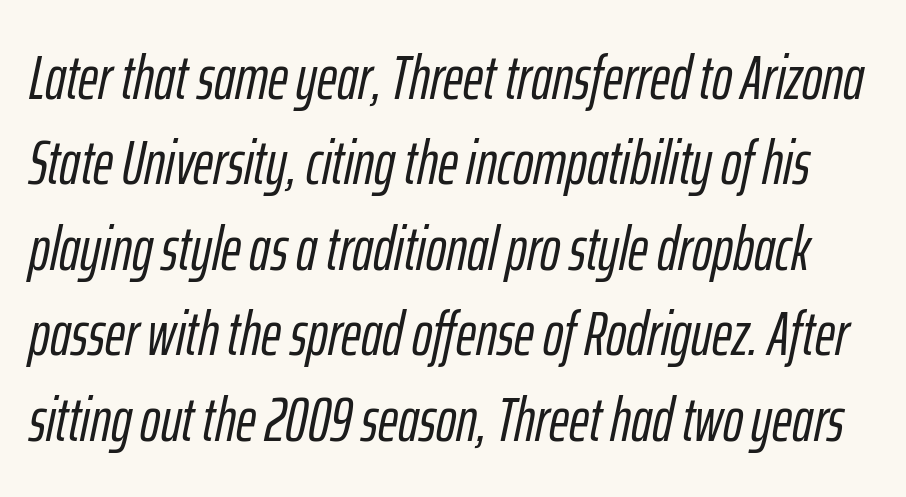
Q: Is the text italic (slanted)? A: Yes, it leans right by about 12 degrees.
Q: Is the text underlined? A: No.
Q: Is the spacing between letters normal or unusually wide? A: Normal.
Q: Is the spacing between lines tight, normal or loose? A: Normal.
Q: Width (condensed, normal, or wide)? A: Condensed.
Q: Stroke contrast? A: Low.
Q: x-height? A: Medium.
Q: Monospaced? A: No.
